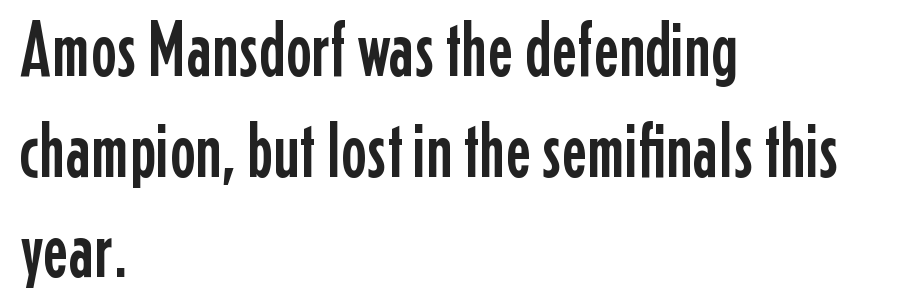
{"serif": "no", "italic": "no", "width": "condensed", "stroke_contrast": "low", "x_height": "medium", "monospaced": "no", "underline": "no", "align": "left", "line_spacing": "normal", "line_spacing_ratio": 1.29, "letter_spacing": "normal", "letter_spacing_em": 0.0, "glyph_px": 78}
